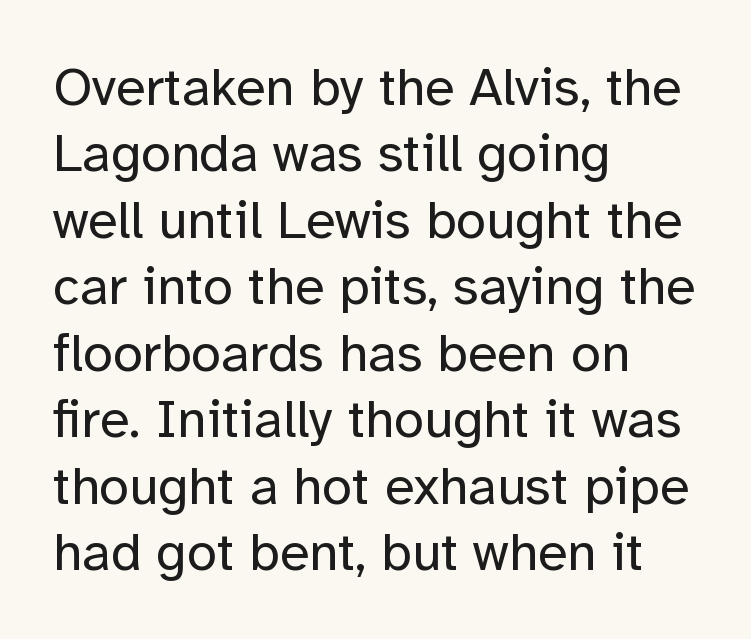
{"serif": "no", "italic": "no", "bold": "no", "weight": "regular", "width": "normal", "stroke_contrast": "low", "x_height": "medium", "monospaced": "no", "underline": "no", "align": "left", "line_spacing_ratio": 1.23, "letter_spacing": "normal", "letter_spacing_em": 0.0, "glyph_px": 54}
